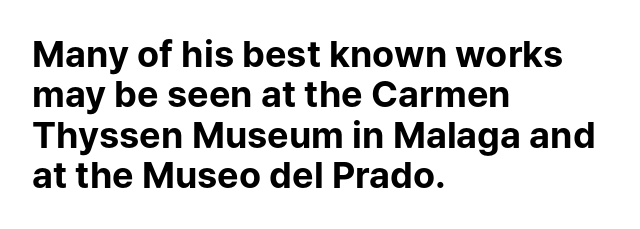
What's the leading like? Squeezed, with rows nearly overlapping. Descenders hang freely into open space. Check where the strokes stop: nothing finishes them off — pure sans. The typography opts for an upright posture over an oblique one.
